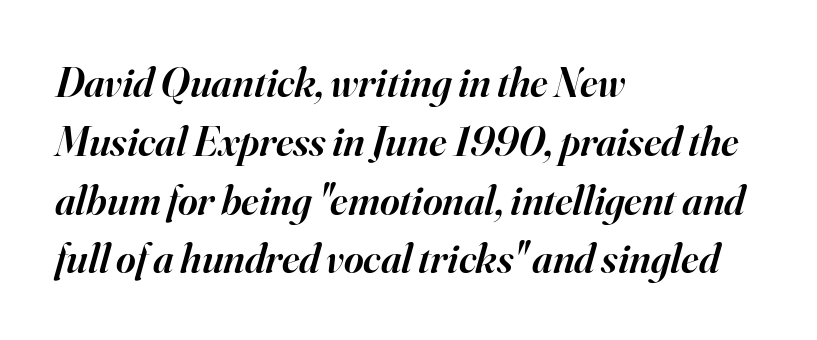
Q: Is the text bold? A: Semi-bold.
Q: Is the text italic (slanted)? A: Yes, it leans right by about 16 degrees.
Q: Is the typeface a serif or a sans-serif typeface? A: Serif.
Q: Is the text underlined? A: No.
Q: How is the paragraph aligned? A: Left-aligned.
Q: Is the spacing between letters normal or unusually wide? A: Normal.
Q: Is the spacing between lines tight, normal or loose? A: Normal.
Q: Width (condensed, normal, or wide)? A: Normal.
Q: Stroke contrast? A: High.
Q: x-height? A: Small.
Q: Monospaced? A: No.
